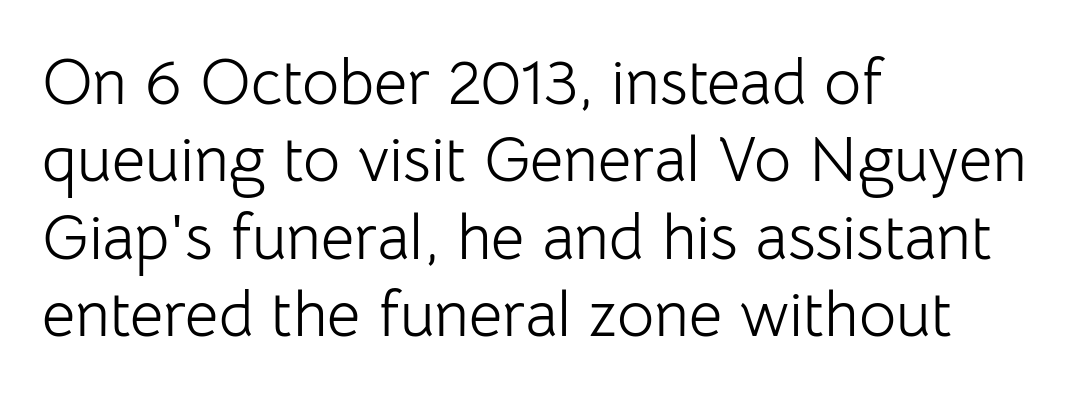
{"serif": "no", "italic": "no", "bold": "no", "weight": "light", "width": "normal", "stroke_contrast": "low", "x_height": "medium", "monospaced": "no", "underline": "no", "align": "left", "line_spacing_ratio": 1.21, "letter_spacing": "normal", "letter_spacing_em": 0.0, "glyph_px": 64}
